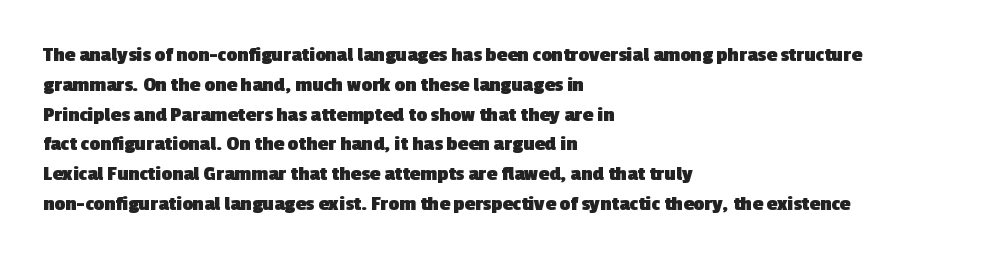
The image shows 21 px bold type; set left-aligned, normal line spacing (1.42x), normal letter spacing, not underlined.
